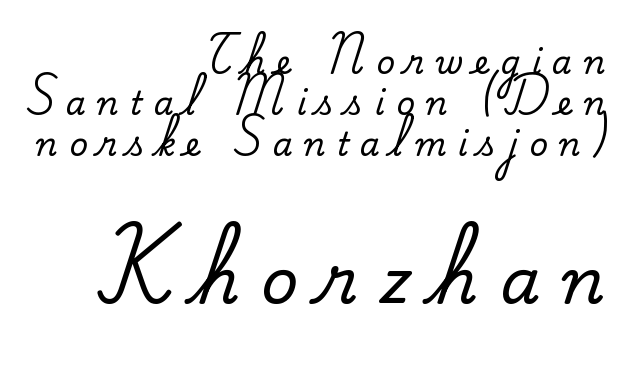
{"serif": "yes", "width": "normal", "stroke_contrast": "medium", "x_height": "small", "monospaced": "no", "underline": "no", "align": "right", "line_spacing": "normal", "line_spacing_ratio": 1.28, "letter_spacing": "wide", "letter_spacing_em": 0.35, "larger_block": "second", "size_ratio": 2.0, "glyph_px": 64}
